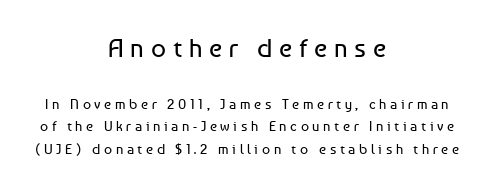
Q: Is the text bold? A: No.
Q: Is the text italic (slanted)? A: No, it is upright.
Q: Is the text underlined? A: No.
Q: How is the paragraph aligned? A: Centered.
Q: Is the spacing between letters normal or unusually wide? A: Unusually wide.
Q: Is the spacing between lines tight, normal or loose? A: Normal.
Q: Which block of text is set in a larger size, the first (top) or the second (bottom)? A: The first (top) one.
